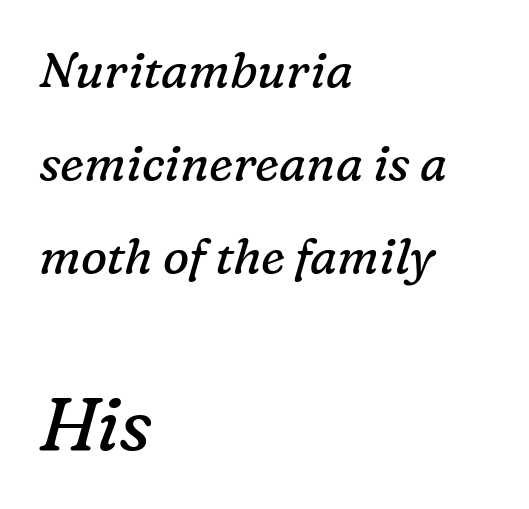
The image shows 74 px regular-weight serif type, italic (leaning right); set left-aligned, loose line spacing (1.9x), normal letter spacing, not underlined; the second (bottom) block is 1.51x larger; low stroke contrast and a medium x-height.
